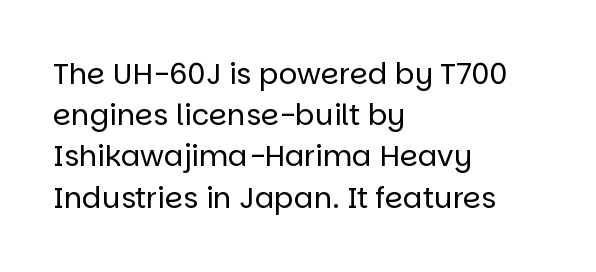
{"serif": "no", "italic": "no", "bold": "no", "weight": "regular", "width": "normal", "stroke_contrast": "low", "x_height": "large", "monospaced": "no", "underline": "no", "align": "left", "line_spacing": "normal", "line_spacing_ratio": 1.42, "letter_spacing": "normal", "letter_spacing_em": 0.0, "glyph_px": 29}
